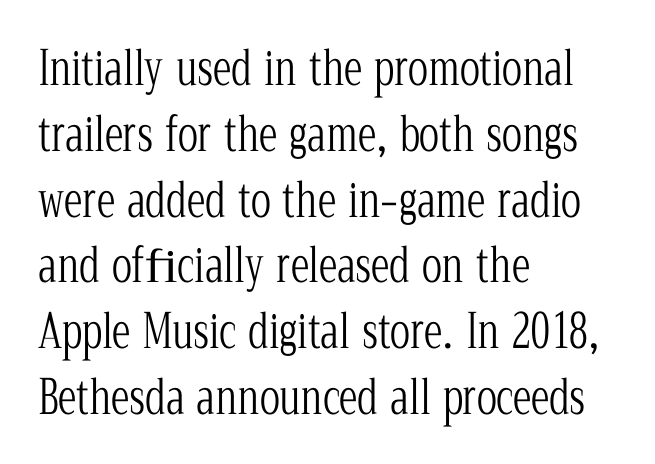
Q: Is the text bold? A: No.
Q: Is the text italic (slanted)? A: No, it is upright.
Q: Is the typeface a serif or a sans-serif typeface? A: Serif.
Q: Is the text underlined? A: No.
Q: How is the paragraph aligned? A: Left-aligned.
Q: Is the spacing between letters normal or unusually wide? A: Normal.
Q: Is the spacing between lines tight, normal or loose? A: Normal.
Q: Width (condensed, normal, or wide)? A: Condensed.
Q: Stroke contrast? A: Low.
Q: x-height? A: Medium.
Q: Monospaced? A: No.
